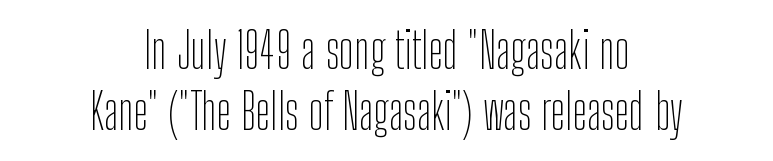
Q: Is the text bold? A: No.
Q: Is the text italic (slanted)? A: No, it is upright.
Q: Is the typeface a serif or a sans-serif typeface? A: Sans-serif.
Q: Is the text underlined? A: No.
Q: How is the paragraph aligned? A: Centered.
Q: Is the spacing between letters normal or unusually wide? A: Normal.
Q: Width (condensed, normal, or wide)? A: Condensed.
Q: Stroke contrast? A: Low.
Q: x-height? A: Medium.
Q: Monospaced? A: No.
